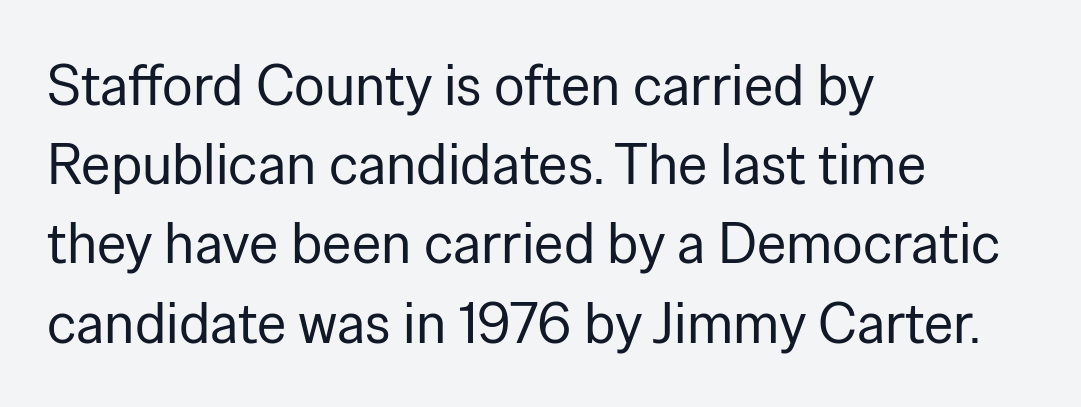
The image shows 57 px regular-weight sans-serif type, upright; set left-aligned, normal line spacing (1.39x), normal letter spacing, not underlined; low stroke contrast and a medium x-height.
